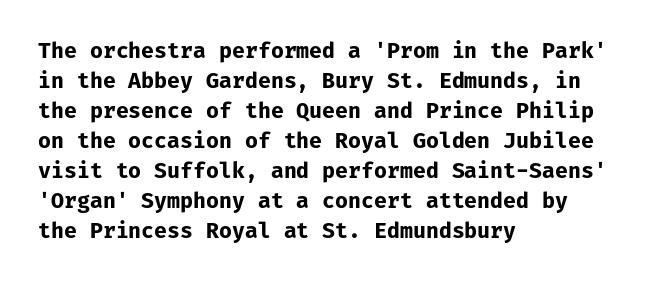
{"italic": "no", "bold": "yes", "underline": "no", "align": "left", "line_spacing": "normal", "line_spacing_ratio": 1.43, "letter_spacing": "normal", "letter_spacing_em": 0.0, "glyph_px": 21}
